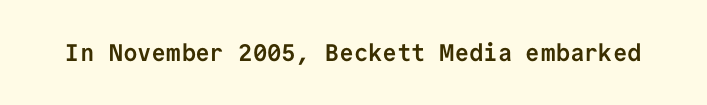
What stands out about the letter spacing? Nothing — it is the standard amount. Upright lettering throughout. Bold? Absolutely — the strokes are thick and heavy. The glyphs are unaccompanied by any horizontal stroke below them.
